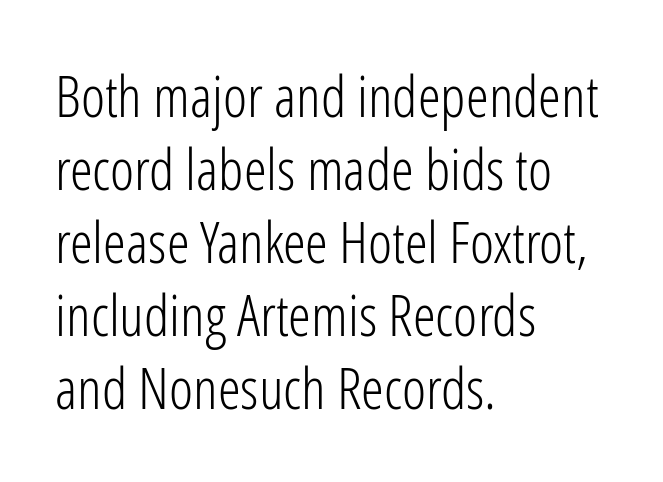
The image shows 58 px light, condensed sans-serif type, upright; set left-aligned, normal line spacing (1.26x), normal letter spacing, not underlined; low stroke contrast and a medium x-height.
